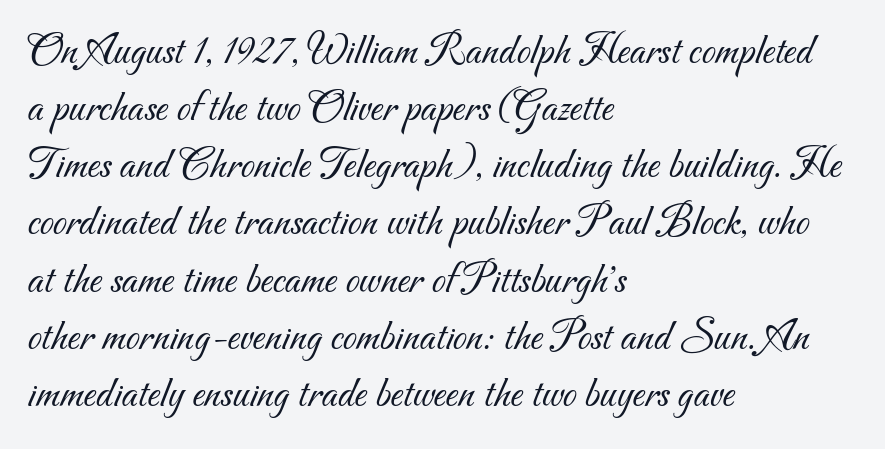
Line beginnings align vertically; line endings do not. The space beneath each line is pristine and unruled. This sample uses plain, unmodified letter spacing. Nothing sits at the stroke ends, so this counts as sans-serif.
